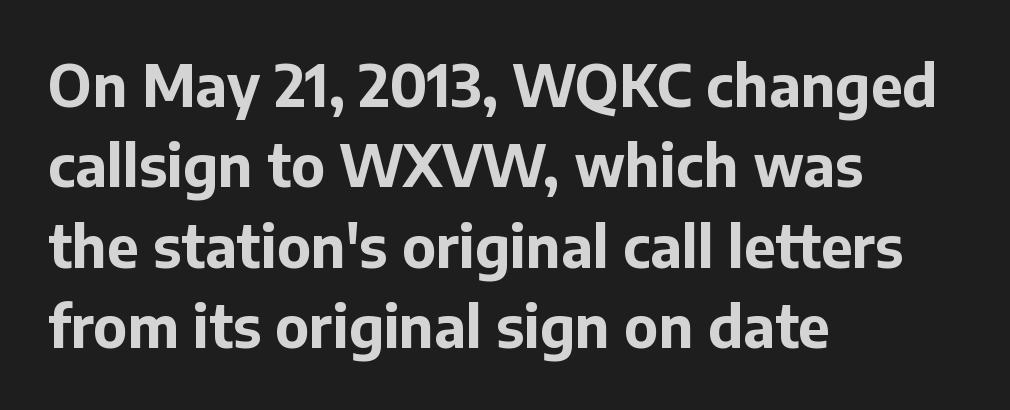
{"serif": "no", "italic": "no", "bold": "yes", "weight": "bold", "width": "normal", "stroke_contrast": "low", "x_height": "medium", "monospaced": "no", "underline": "no", "align": "left", "line_spacing": "normal", "line_spacing_ratio": 1.41, "letter_spacing": "normal", "letter_spacing_em": 0.0, "glyph_px": 57}
